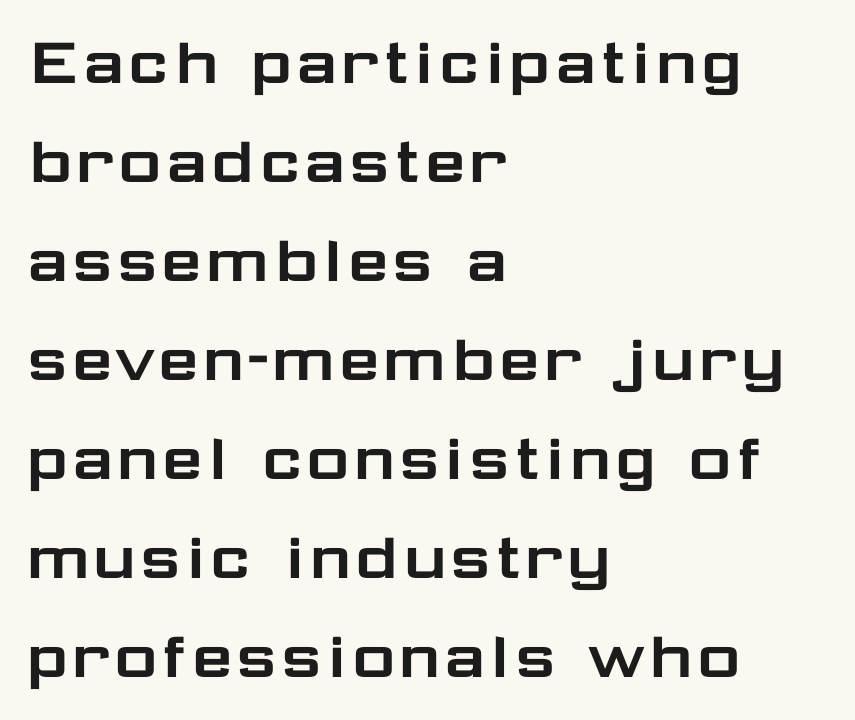
Q: Is the text italic (slanted)? A: No, it is upright.
Q: Is the typeface a serif or a sans-serif typeface? A: Sans-serif.
Q: Is the text underlined? A: No.
Q: How is the paragraph aligned? A: Left-aligned.
Q: Is the spacing between letters normal or unusually wide? A: Normal.
Q: Is the spacing between lines tight, normal or loose? A: Normal.
Q: Width (condensed, normal, or wide)? A: Wide.
Q: Stroke contrast? A: Low.
Q: x-height? A: Medium.
Q: Monospaced? A: No.
